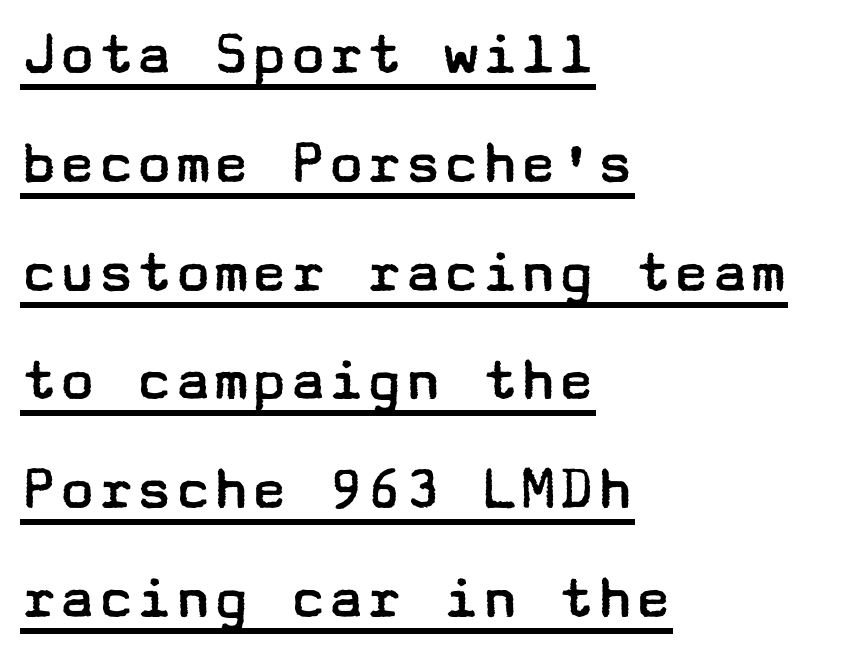
The image shows 64 px regular-weight, wide sans-serif type, upright; set left-aligned, normal line spacing (1.7x), normal letter spacing, underlined; low stroke contrast and a medium x-height.
